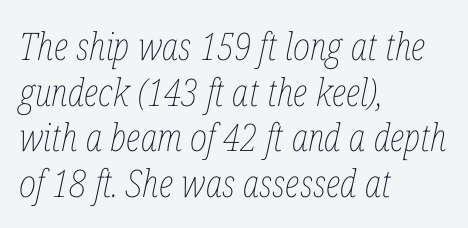
{"italic": "yes", "lean": "right", "slant_degrees": 12, "bold": "no", "weight": "thin", "width": "condensed", "stroke_contrast": "low", "x_height": "medium", "monospaced": "no", "underline": "no", "align": "left", "line_spacing_ratio": 1.2, "letter_spacing": "normal", "letter_spacing_em": 0.0, "glyph_px": 38}
